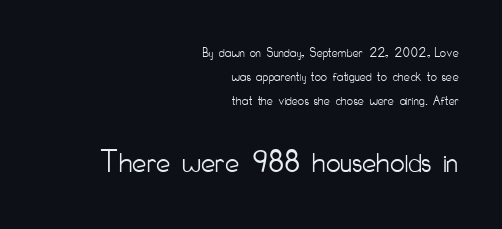
{"serif": "no", "italic": "no", "bold": "no", "weight": "light", "width": "condensed", "stroke_contrast": "low", "x_height": "small", "monospaced": "no", "underline": "no", "align": "right", "line_spacing_ratio": 1.71, "letter_spacing": "normal", "letter_spacing_em": 0.0, "larger_block": "second", "size_ratio": 2.29, "glyph_px": 32}
